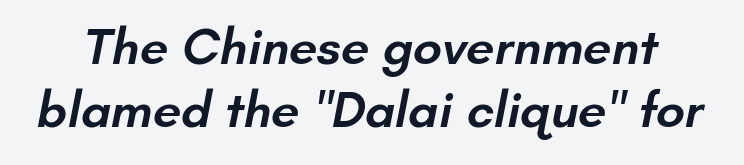
{"serif": "no", "bold": "semi", "weight": "semibold", "width": "normal", "stroke_contrast": "low", "x_height": "small", "monospaced": "no", "underline": "no", "line_spacing_ratio": 1.23, "letter_spacing": "normal", "letter_spacing_em": 0.0, "glyph_px": 51}
